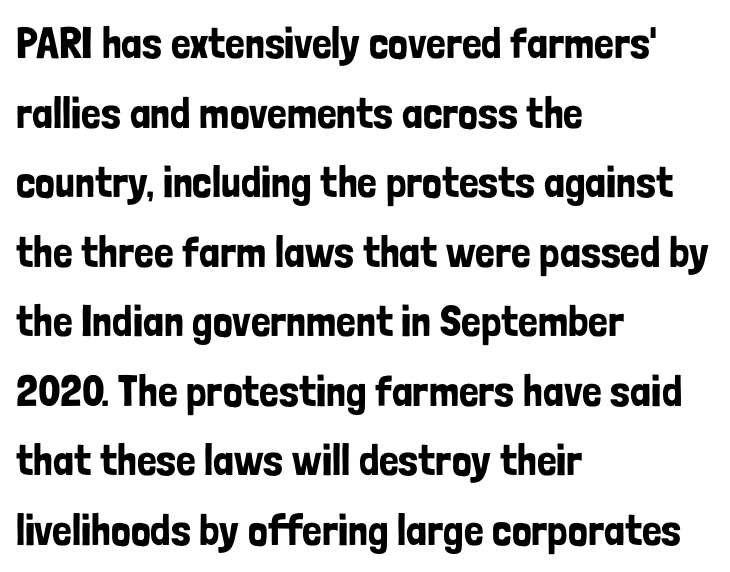
The characters display no serif detailing; their extremities are plain. The rendering anchors every line to the left-hand side. Only glyphs here, with clear space below each row. This block has exactly the height ordinary leading produces. Default kerning and tracking; the words read as compact shapes.
